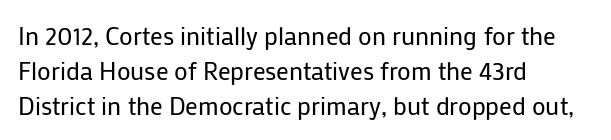
Q: Is the text bold? A: No.
Q: Is the text italic (slanted)? A: No, it is upright.
Q: Is the text underlined? A: No.
Q: How is the paragraph aligned? A: Left-aligned.
Q: Is the spacing between letters normal or unusually wide? A: Normal.
Q: Is the spacing between lines tight, normal or loose? A: Normal.
